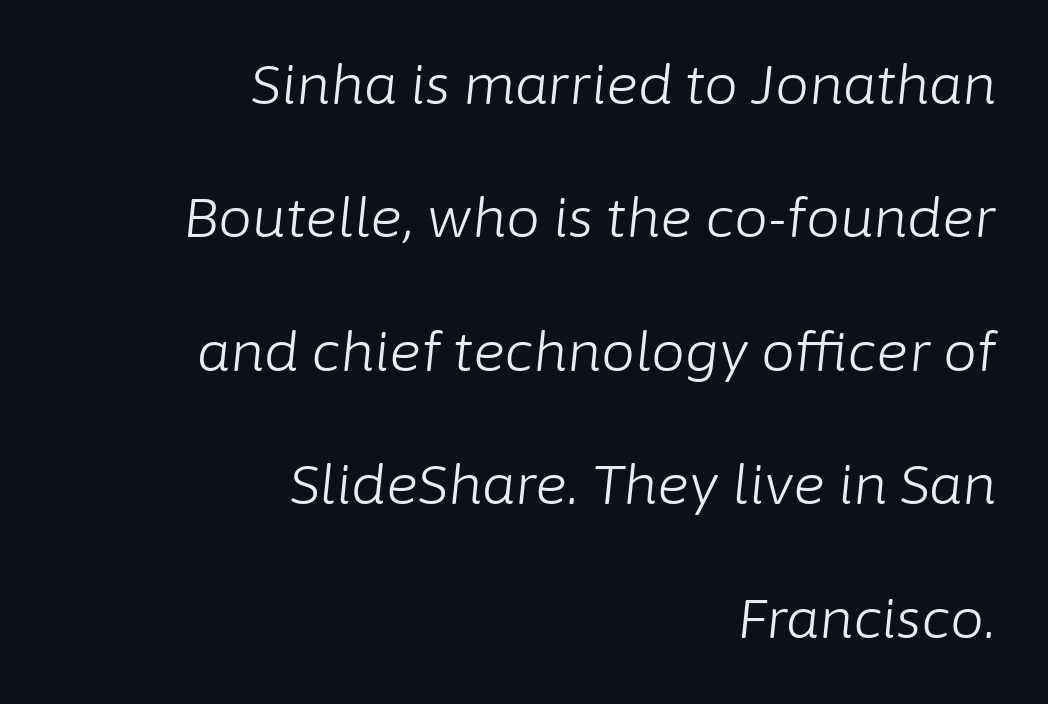
Looking at the ascenders, they clearly lean. The setting favours the right margin, as signatures and pull-quotes sometimes do. The string is rendered with underlining switched off. You could not count columns in this text — the font is proportionally spaced. The passage shown is not bold in any degree.
